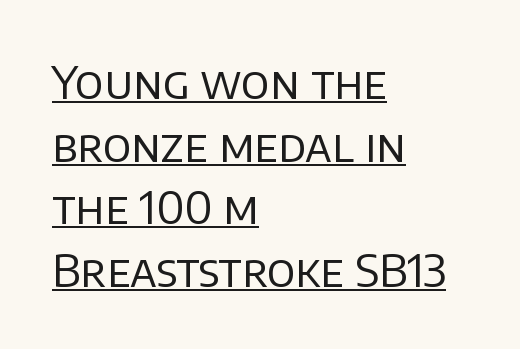
In designer terms, the underline attribute is active on this setting. Letter spacing: default. Is this a sans? Yes — the strokes have no serifs. The strokes are not fattened; the text isn't bold. Each new line begins a customary step beneath the previous one. This is roman type, the default non-slanted kind.
